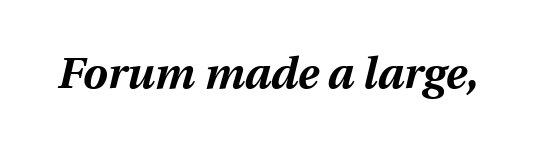
{"italic": "yes", "lean": "right", "slant_degrees": 13, "bold": "yes", "weight": "bold", "width": "normal", "stroke_contrast": "medium", "x_height": "medium", "monospaced": "no", "underline": "no", "letter_spacing": "normal", "letter_spacing_em": 0.0, "glyph_px": 44}
